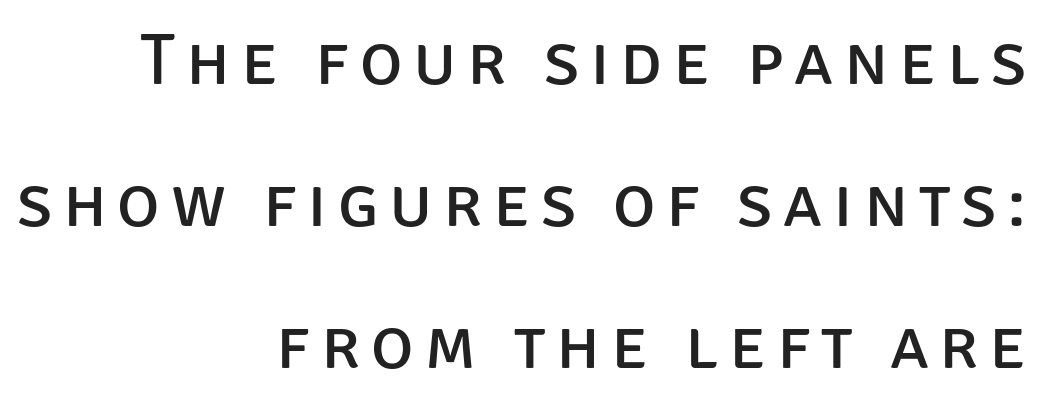
{"serif": "no", "italic": "no", "bold": "no", "weight": "regular", "width": "normal", "stroke_contrast": "low", "x_height": "large", "monospaced": "no", "underline": "no", "align": "right", "line_spacing": "loose", "line_spacing_ratio": 1.97, "glyph_px": 72}
